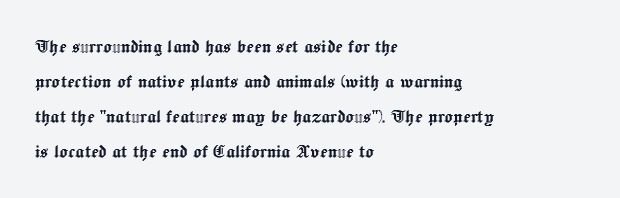
Q: Is the text italic (slanted)? A: No, it is upright.
Q: Is the text underlined? A: No.
Q: How is the paragraph aligned? A: Left-aligned.
Q: Is the spacing between letters normal or unusually wide? A: Normal.
Q: Is the spacing between lines tight, normal or loose? A: Normal.
